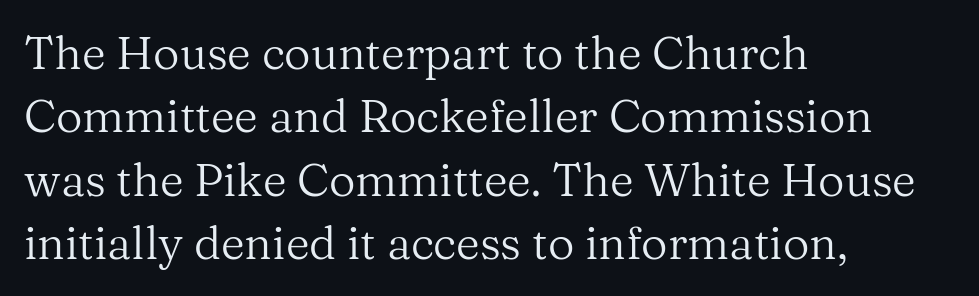
The typography opts for an upright posture over an oblique one. Reading down the block, your eye returns to a fixed left position each line. Weight: in the light-to-regular range. Note the varied advance widths — an 'i' is clearly narrower than an 'm'. The letters carry serifs — small finishing strokes at the ends of their stems.
